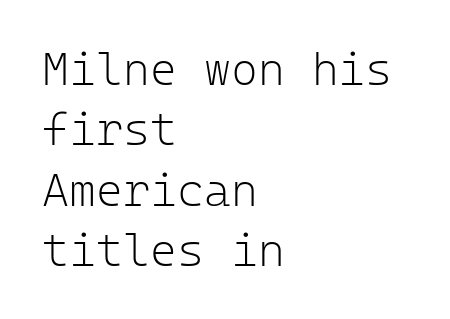
The image shows 46 px light sans-serif type, upright, monospaced; set left-aligned, normal line spacing (1.31x), normal letter spacing, not underlined; low stroke contrast and a medium x-height.
